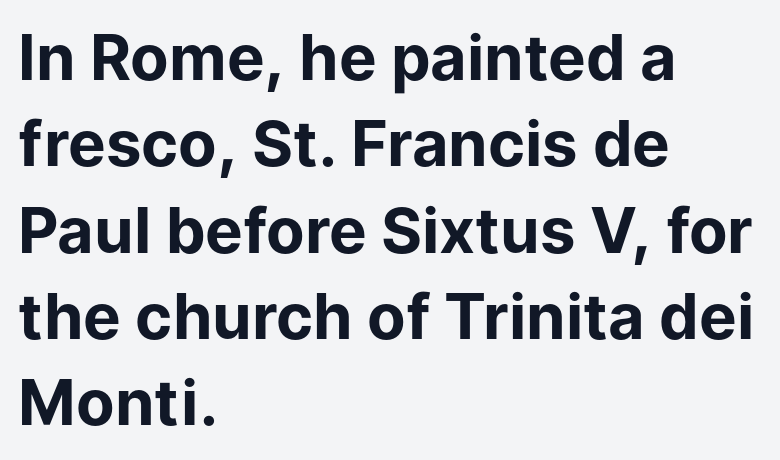
The image shows 63 px bold sans-serif type, upright; set left-aligned, normal line spacing (1.37x), normal letter spacing, not underlined; low stroke contrast and a medium x-height.
